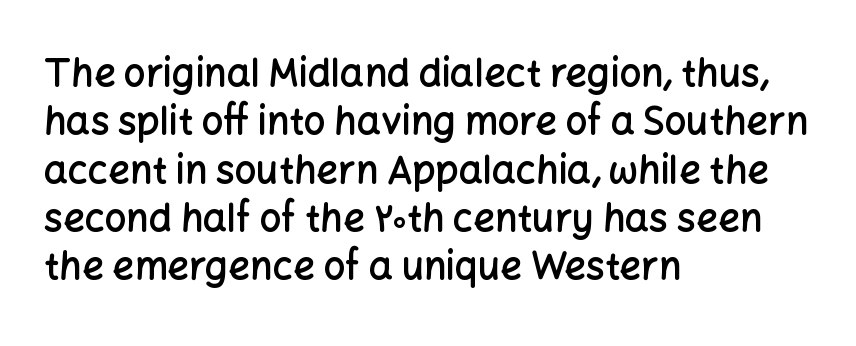
Honestly, the letter spacing is just normal — you wouldn't notice it. Horizontal bands of white between lines are of average thickness. Where is the straight margin? On the left. The passage shown is semibold, sitting just below true bold. Rendered with straight, roman letterforms. Each letter keeps its own natural width here, so spacing adapts to shape.
